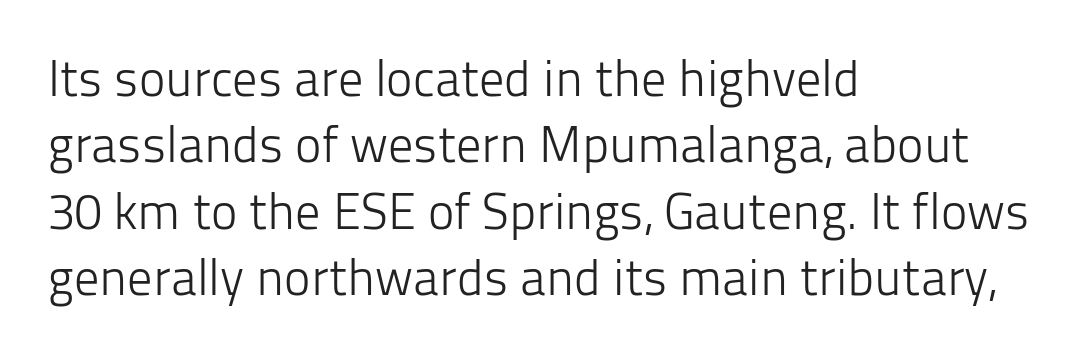
{"serif": "no", "italic": "no", "bold": "no", "weight": "light", "width": "normal", "stroke_contrast": "low", "x_height": "medium", "monospaced": "no", "underline": "no", "align": "left", "line_spacing": "normal", "line_spacing_ratio": 1.33, "letter_spacing": "normal", "letter_spacing_em": 0.0, "glyph_px": 50}
